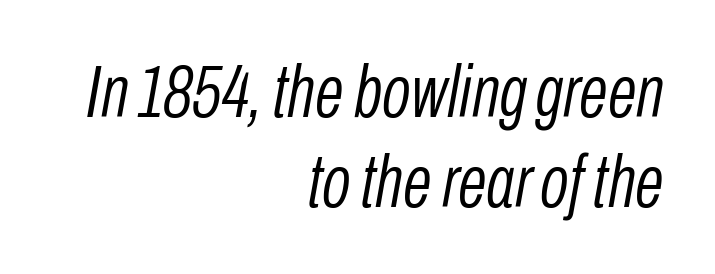
The image shows 75 px light, condensed type, italic (leaning right); set right-aligned, line spacing 1.2x, normal letter spacing, not underlined; low stroke contrast and a medium x-height.
